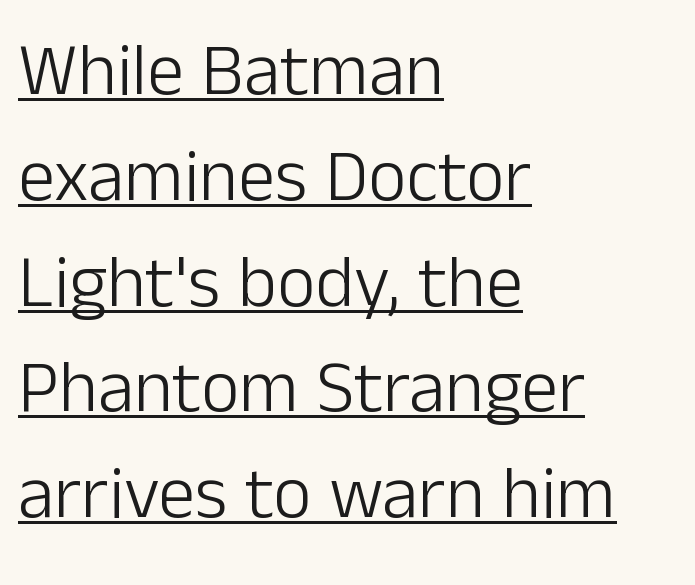
Q: Is the text bold? A: No.
Q: Is the text italic (slanted)? A: No, it is upright.
Q: Is the typeface a serif or a sans-serif typeface? A: Sans-serif.
Q: Is the text underlined? A: Yes.
Q: How is the paragraph aligned? A: Left-aligned.
Q: Is the spacing between letters normal or unusually wide? A: Normal.
Q: Is the spacing between lines tight, normal or loose? A: Normal.
Q: Width (condensed, normal, or wide)? A: Normal.
Q: Stroke contrast? A: Low.
Q: x-height? A: Medium.
Q: Monospaced? A: No.
